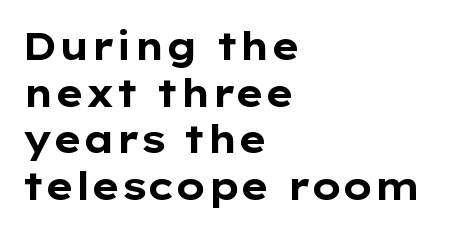
{"serif": "no", "italic": "no", "bold": "yes", "weight": "bold", "width": "wide", "stroke_contrast": "low", "x_height": "medium", "monospaced": "no", "underline": "no", "align": "left", "line_spacing_ratio": 1.23, "letter_spacing": "normal", "letter_spacing_em": 0.0, "glyph_px": 38}
